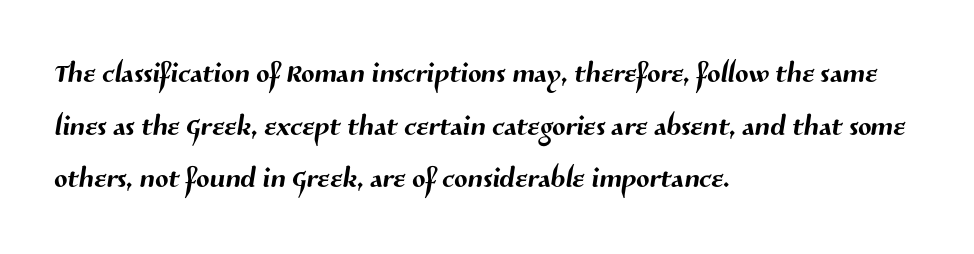
{"serif": "no", "width": "normal", "stroke_contrast": "medium", "x_height": "medium", "monospaced": "no", "underline": "no", "align": "left", "line_spacing": "normal", "line_spacing_ratio": 1.35, "letter_spacing": "normal", "letter_spacing_em": 0.0, "glyph_px": 39}
